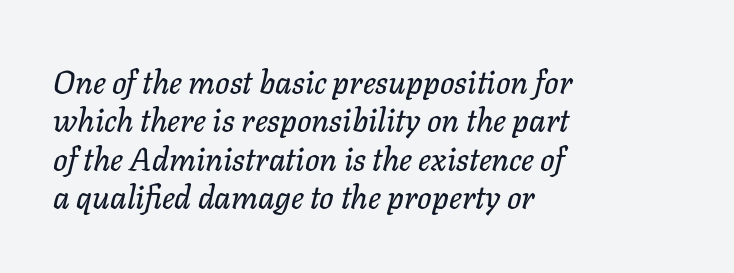
The image shows 32 px text type, italic (leaning right); set left-aligned, line spacing 1.2x, normal letter spacing, not underlined; low stroke contrast and a medium x-height.
